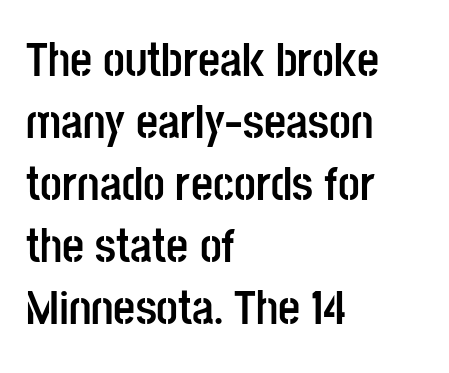
{"serif": "no", "italic": "no", "bold": "yes", "weight": "semibold", "width": "condensed", "stroke_contrast": "low", "x_height": "large", "monospaced": "no", "underline": "no", "align": "left", "line_spacing": "normal", "line_spacing_ratio": 1.29, "letter_spacing": "normal", "letter_spacing_em": 0.0, "glyph_px": 48}
